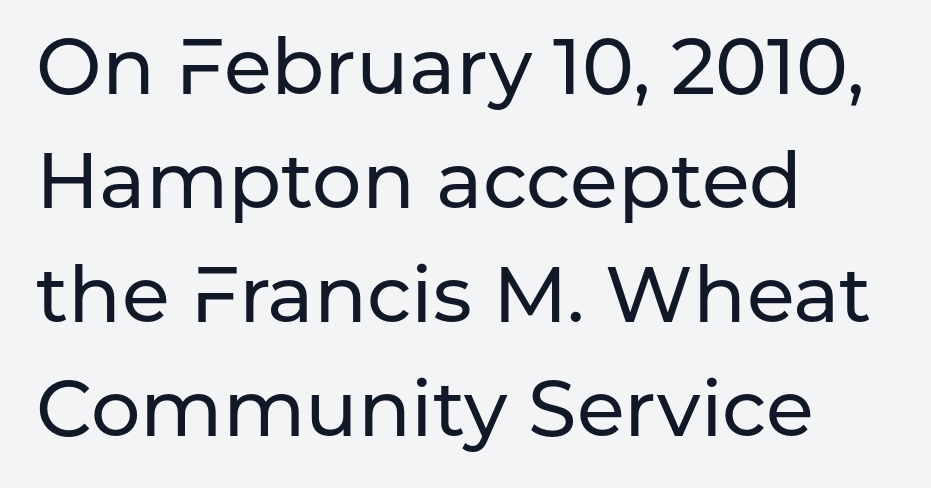
{"serif": "no", "italic": "no", "width": "normal", "stroke_contrast": "low", "x_height": "medium", "monospaced": "no", "underline": "no", "align": "left", "line_spacing": "normal", "line_spacing_ratio": 1.46, "letter_spacing": "normal", "letter_spacing_em": 0.0, "glyph_px": 78}
